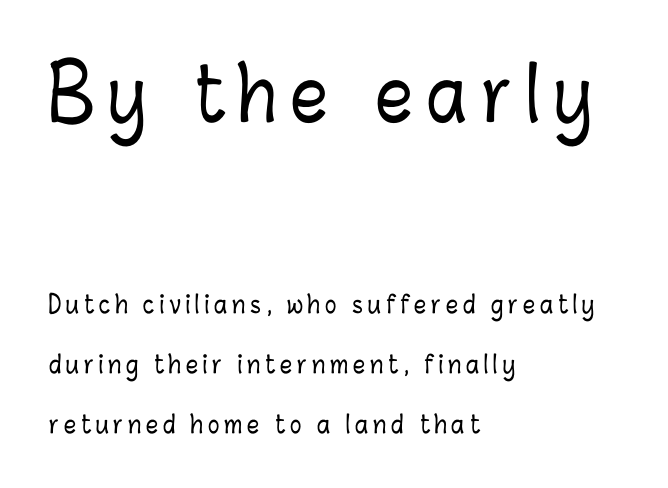
{"italic": "no", "width": "condensed", "stroke_contrast": "low", "x_height": "medium", "monospaced": "no", "underline": "no", "align": "left", "line_spacing": "loose", "line_spacing_ratio": 2.49, "letter_spacing": "wide", "letter_spacing_em": 0.2, "larger_block": "first", "size_ratio": 3.04, "glyph_px": 73}
